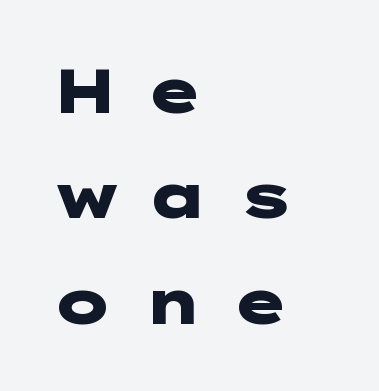
You can tell from the bare stems that sans-serif type was used. The glyphs are unaccompanied by any horizontal stroke below them. The letterforms stand isolated, each surrounded by extra space. Italic: no, the glyphs are upright roman. You'd pick this weight for a headline — it's a proper bold. Vertical spacing — default.
